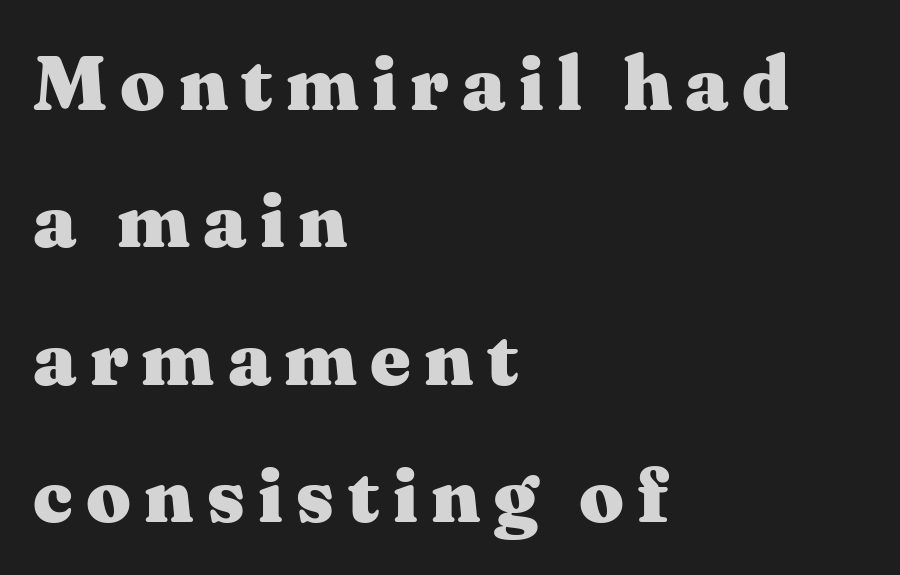
Is this a fixed-width face? No — the glyphs have proportional, varying widths. Note: serifs present on the glyphs. Ascenders rise straight up at ninety degrees. In terms of weight, the rendering is a true, heavy bold.
